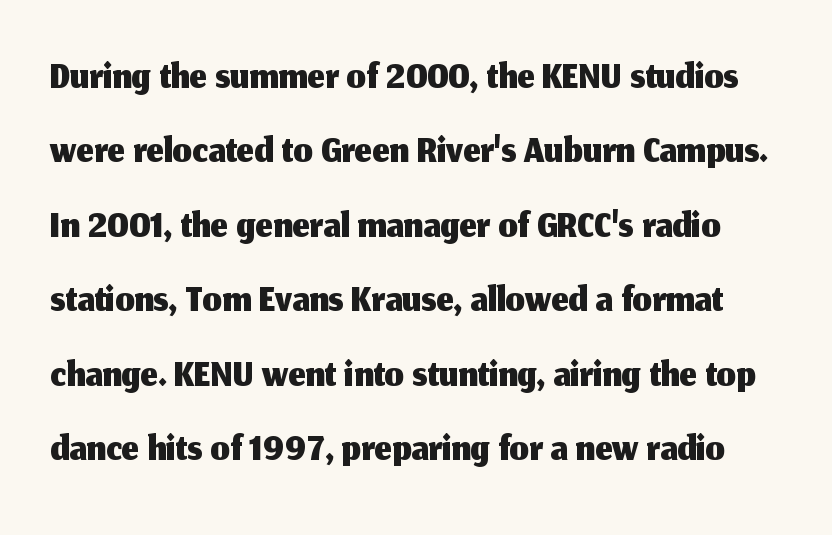
Q: Is the text italic (slanted)? A: No, it is upright.
Q: Is the typeface a serif or a sans-serif typeface? A: Sans-serif.
Q: Is the text underlined? A: No.
Q: Is the spacing between letters normal or unusually wide? A: Normal.
Q: Width (condensed, normal, or wide)? A: Normal.
Q: Stroke contrast? A: Medium.
Q: x-height? A: Medium.
Q: Monospaced? A: No.
